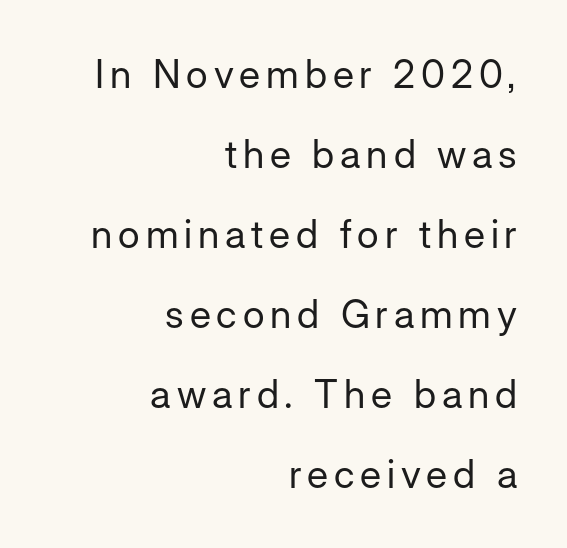
Stroke thickness stays within the range of a standard reading face or lighter. Anything drawn beneath the words? Only blank space. The ragged edge is on the left, which tells us the setting is flush right. Each letter keeps its own natural width here, so spacing adapts to shape.
